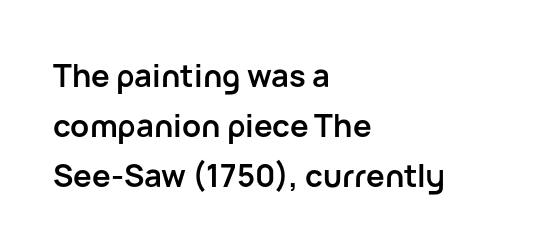
The image shows 31 px semibold sans-serif type, upright; set left-aligned, normal line spacing (1.61x), normal letter spacing, not underlined; low stroke contrast and a medium x-height.
